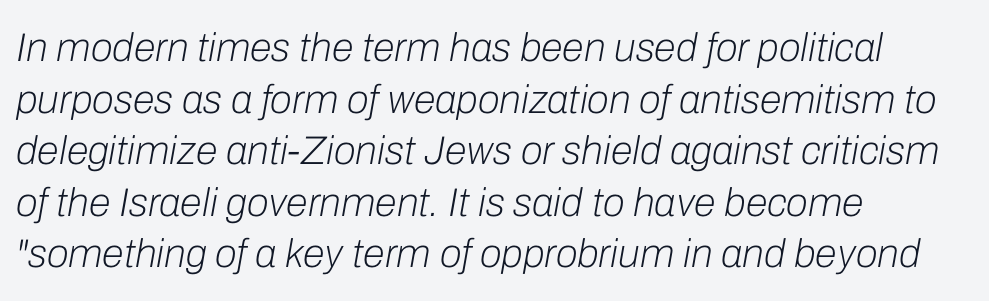
Q: Is the text bold? A: No.
Q: Is the text italic (slanted)? A: Yes, it leans right by about 10 degrees.
Q: Is the text underlined? A: No.
Q: How is the paragraph aligned? A: Left-aligned.
Q: Is the spacing between letters normal or unusually wide? A: Normal.
Q: Is the spacing between lines tight, normal or loose? A: Normal.
Q: Width (condensed, normal, or wide)? A: Normal.
Q: Stroke contrast? A: Low.
Q: x-height? A: Medium.
Q: Monospaced? A: No.
